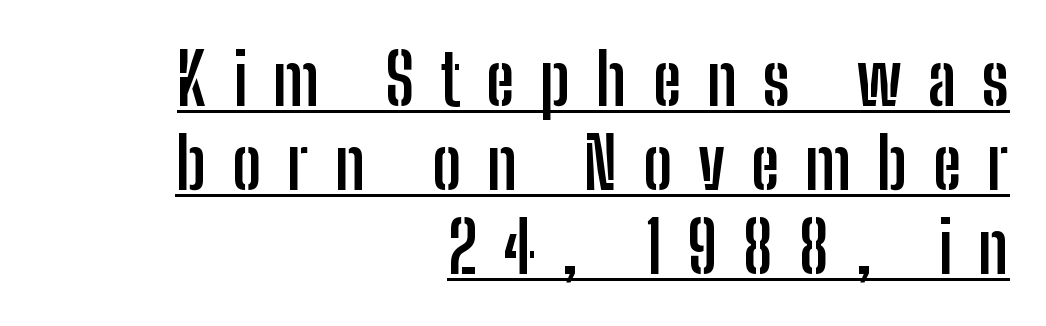
The image shows 70 px semibold, condensed sans-serif type, upright; set right-aligned, line spacing 1.2x, unusually wide letter spacing (+0.37 em), underlined; low stroke contrast and a medium x-height.
